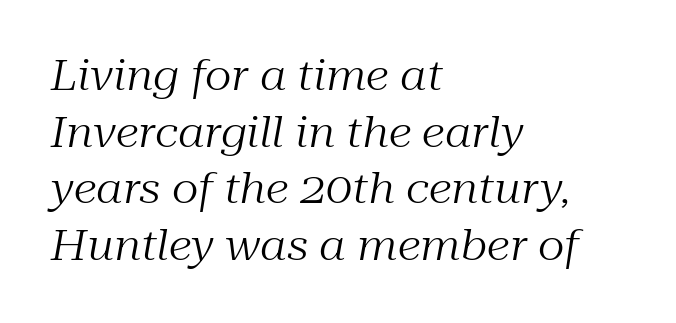
The image shows 42 px regular-weight serif type, italic (leaning right); set left-aligned, normal line spacing (1.35x), normal letter spacing, not underlined; medium stroke contrast and a medium x-height.
